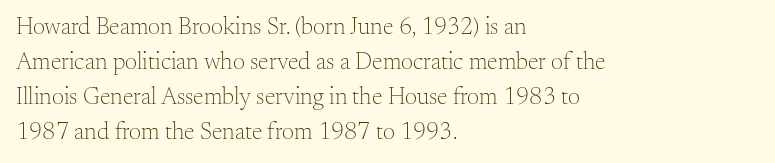
No word sits above an underline. This is the regular roman posture of the typeface. The lines in this sample share a left origin and differ only in where they stop. Successive baselines arrive at the customary interval.
